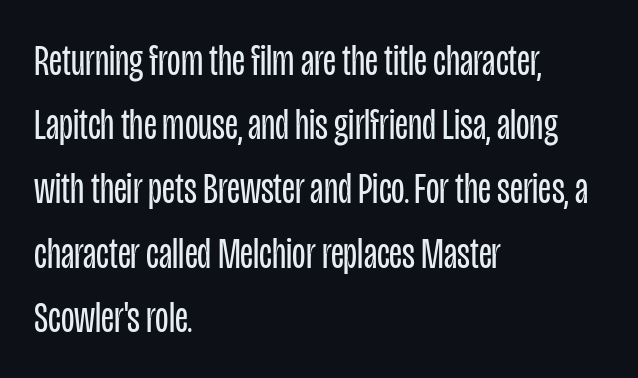
{"serif": "no", "italic": "no", "bold": "no", "weight": "regular", "width": "condensed", "stroke_contrast": "low", "x_height": "large", "monospaced": "no", "underline": "no", "align": "left", "line_spacing": "normal", "line_spacing_ratio": 1.46, "letter_spacing": "normal", "letter_spacing_em": 0.0, "glyph_px": 44}
